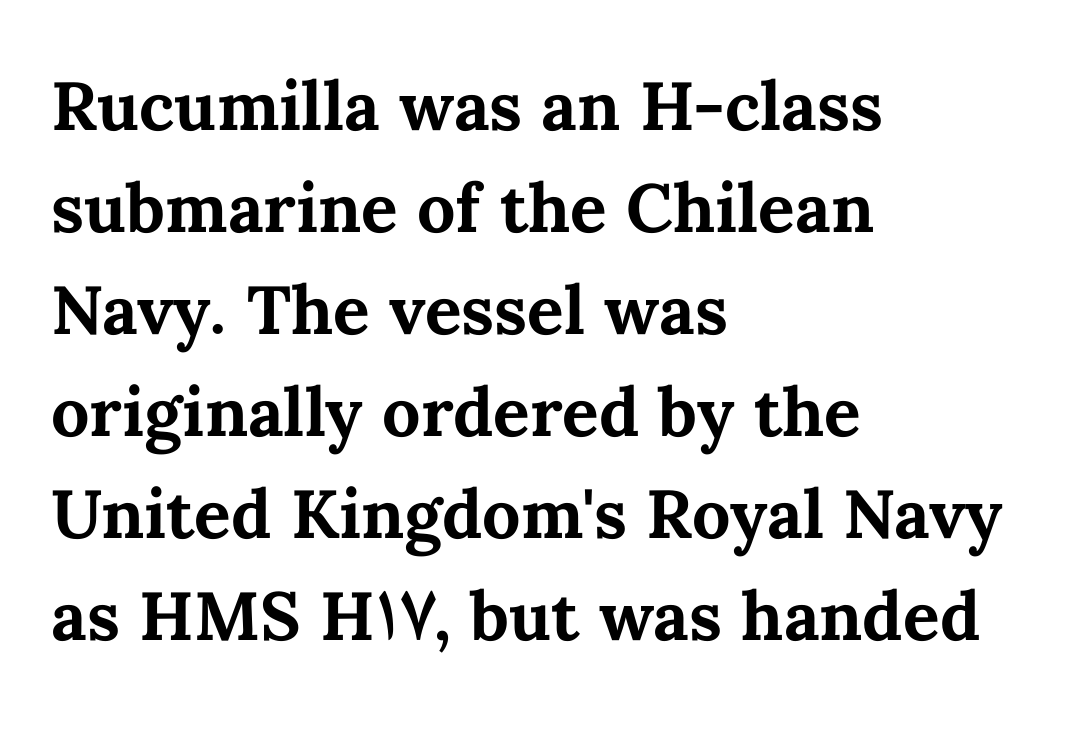
Q: Is the text bold? A: Yes.
Q: Is the text italic (slanted)? A: No, it is upright.
Q: Is the text underlined? A: No.
Q: How is the paragraph aligned? A: Left-aligned.
Q: Is the spacing between letters normal or unusually wide? A: Normal.
Q: Is the spacing between lines tight, normal or loose? A: Normal.
Q: Width (condensed, normal, or wide)? A: Normal.
Q: Stroke contrast? A: Medium.
Q: x-height? A: Medium.
Q: Monospaced? A: No.
